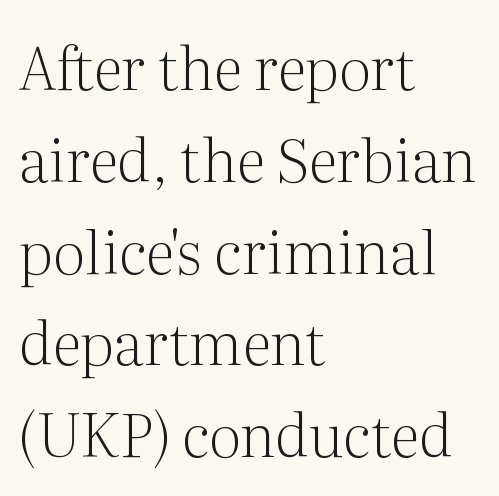
In terms of letterform style, serifs are clearly present. Counters stay open thanks to moderate or lighter strokes. Leading matches the norm, producing a regular column. Underline: absent.
